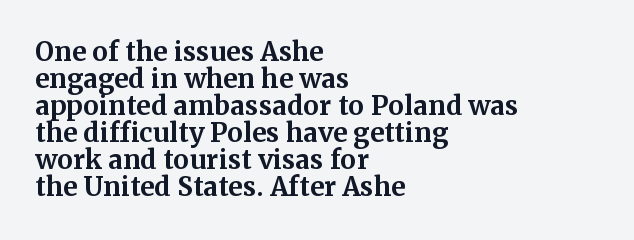
Q: Is the text bold? A: Yes.
Q: Is the text italic (slanted)? A: No, it is upright.
Q: Is the text underlined? A: No.
Q: How is the paragraph aligned? A: Left-aligned.
Q: Is the spacing between letters normal or unusually wide? A: Normal.
Q: Is the spacing between lines tight, normal or loose? A: Tight.
